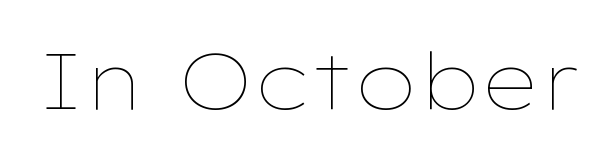
The image shows 79 px thin, wide type, upright; set normal letter spacing, not underlined; low stroke contrast and a medium x-height.
